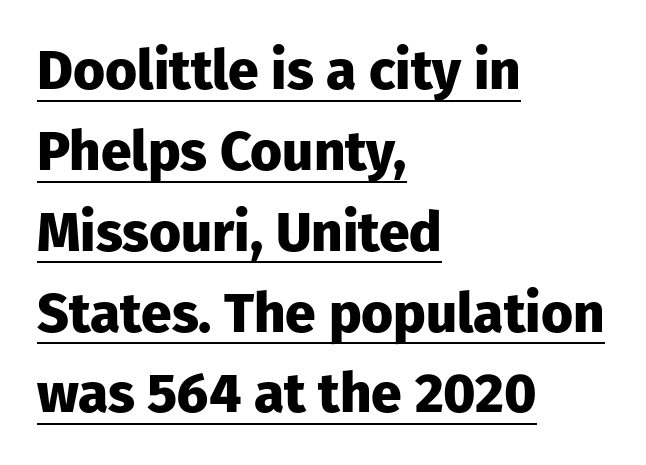
The image shows 55 px heavy sans-serif type, upright; set left-aligned, normal line spacing (1.47x), normal letter spacing, underlined; low stroke contrast and a medium x-height.
